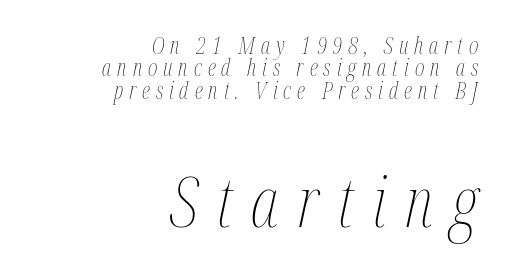
Q: Is the text bold? A: No.
Q: Is the text italic (slanted)? A: Yes, it leans right by about 12 degrees.
Q: Is the text underlined? A: No.
Q: How is the paragraph aligned? A: Right-aligned.
Q: Is the spacing between letters normal or unusually wide? A: Unusually wide.
Q: Is the spacing between lines tight, normal or loose? A: Tight.
Q: Which block of text is set in a larger size, the first (top) or the second (bottom)? A: The second (bottom) one.
Q: Width (condensed, normal, or wide)? A: Condensed.
Q: Stroke contrast? A: Medium.
Q: x-height? A: Medium.
Q: Monospaced? A: No.
